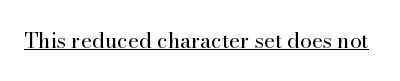
{"italic": "no", "bold": "no", "underline": "yes", "letter_spacing": "normal", "letter_spacing_em": 0.0, "glyph_px": 21}
